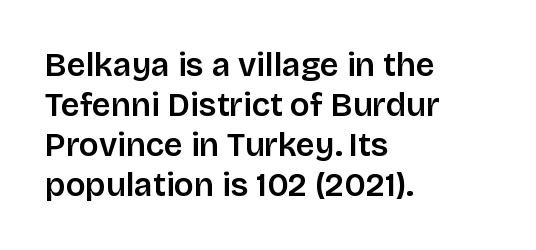
Q: Is the text italic (slanted)? A: No, it is upright.
Q: Is the typeface a serif or a sans-serif typeface? A: Sans-serif.
Q: Is the text underlined? A: No.
Q: How is the paragraph aligned? A: Left-aligned.
Q: Is the spacing between letters normal or unusually wide? A: Normal.
Q: Width (condensed, normal, or wide)? A: Normal.
Q: Stroke contrast? A: Low.
Q: x-height? A: Large.
Q: Monospaced? A: No.
